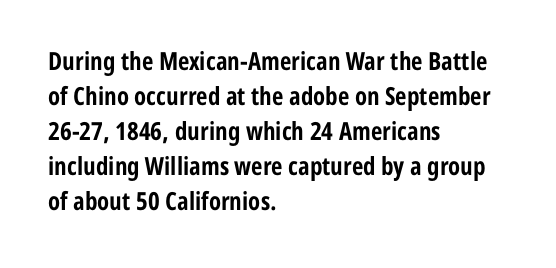
Nope, not italic — everything's standing straight. Regular leading. Teacher's note: observe the even left margin — that is flush-left alignment. The space beneath each line is pristine and unruled. Glyph-to-glyph distance matches everyday printed text.
